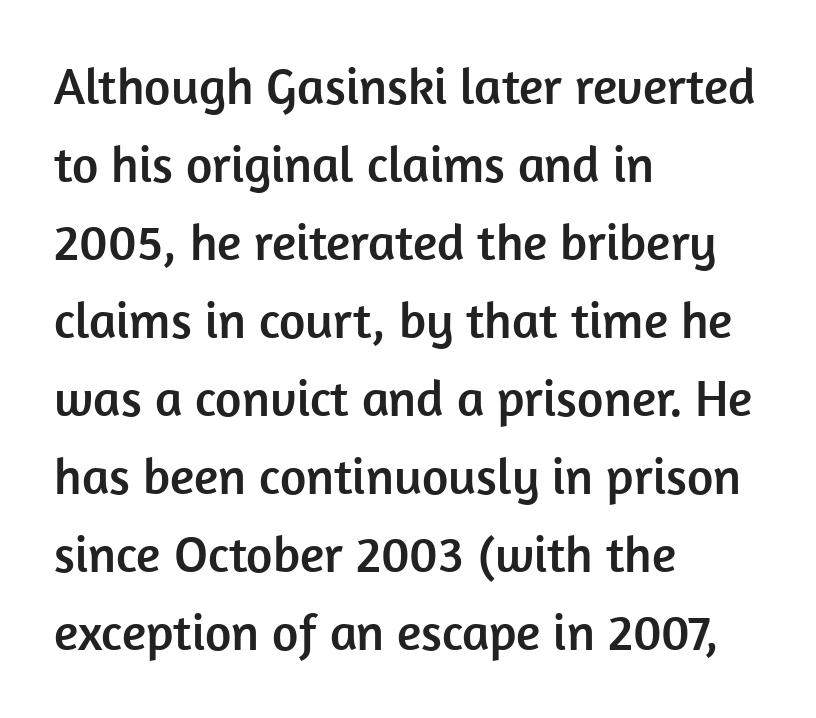
Q: Is the text italic (slanted)? A: No, it is upright.
Q: Is the typeface a serif or a sans-serif typeface? A: Sans-serif.
Q: Is the text underlined? A: No.
Q: How is the paragraph aligned? A: Left-aligned.
Q: Is the spacing between letters normal or unusually wide? A: Normal.
Q: Is the spacing between lines tight, normal or loose? A: Normal.
Q: Width (condensed, normal, or wide)? A: Normal.
Q: Stroke contrast? A: Low.
Q: x-height? A: Medium.
Q: Monospaced? A: No.
